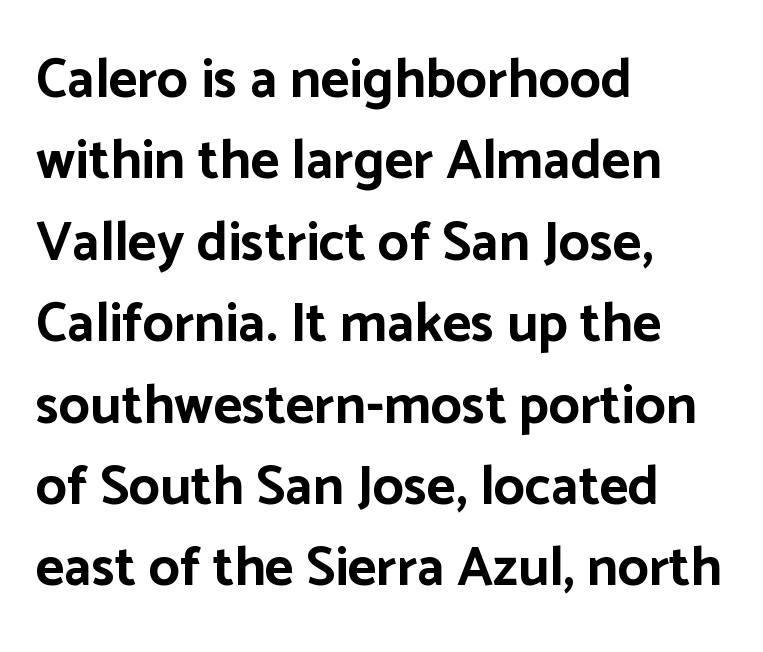
{"serif": "no", "italic": "no", "bold": "yes", "weight": "bold", "width": "normal", "stroke_contrast": "low", "x_height": "medium", "monospaced": "no", "underline": "no", "align": "left", "line_spacing": "normal", "line_spacing_ratio": 1.48, "letter_spacing": "normal", "letter_spacing_em": 0.0, "glyph_px": 55}
